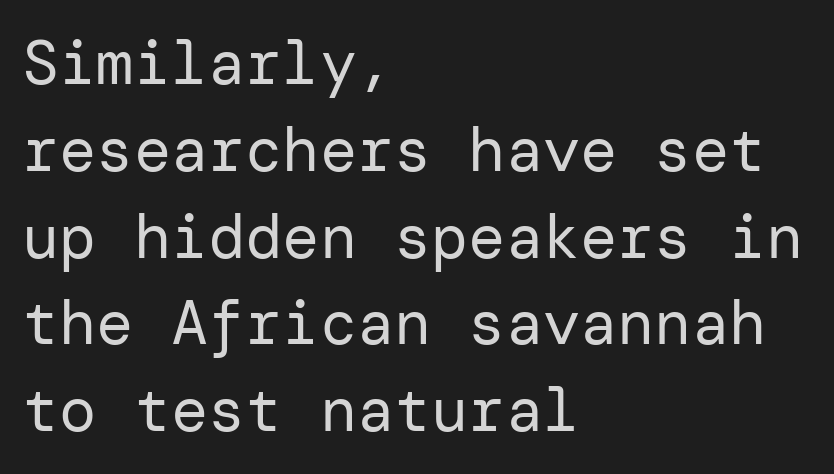
The image shows 62 px regular-weight sans-serif type, upright; set left-aligned, normal line spacing (1.4x), normal letter spacing, not underlined; low stroke contrast and a medium x-height.
